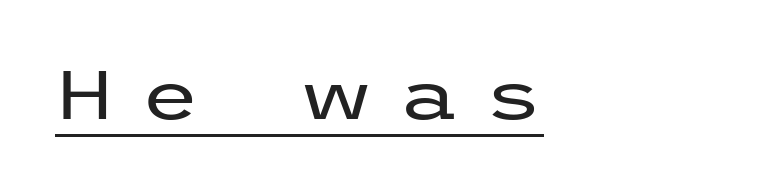
The image shows 69 px regular-weight, wide sans-serif type, upright; set unusually wide letter spacing (+0.36 em), underlined; low stroke contrast and a medium x-height.
